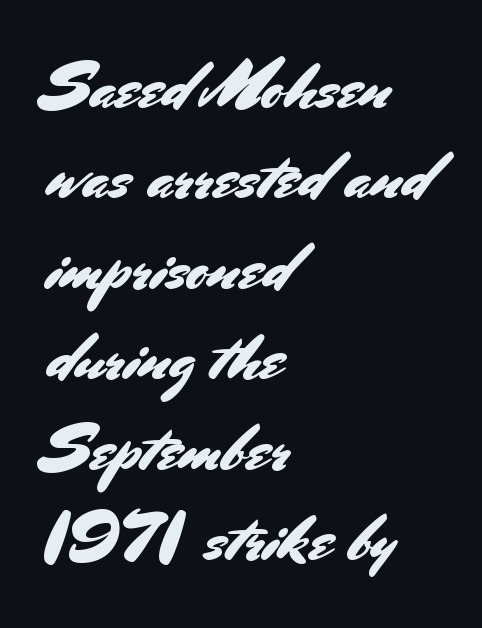
{"serif": "no", "width": "normal", "stroke_contrast": "medium", "x_height": "small", "monospaced": "no", "underline": "no", "align": "left", "line_spacing": "normal", "line_spacing_ratio": 1.37, "letter_spacing": "normal", "letter_spacing_em": 0.0, "glyph_px": 66}
